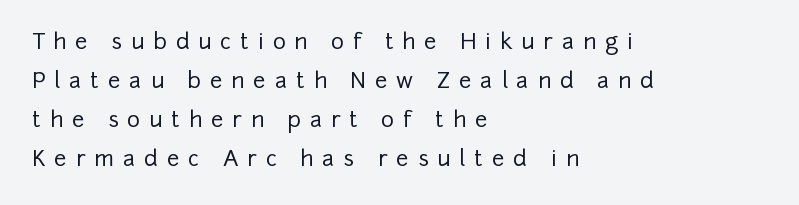
Posture: vertical. Rule under the text: the space is simply empty. If you drew a ruler down the left edge, every line would touch it. The letters are spread apart with noticeably loose tracking.
